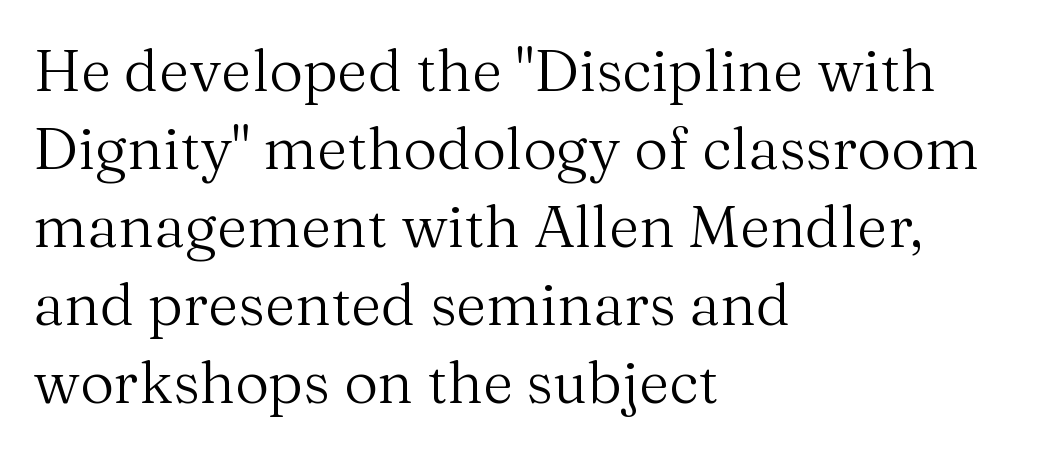
Here the designer chose a conventional face with non-uniform glyph widths. The letters carry serifs — small finishing strokes at the ends of their stems. Inter-character spacing is left at the font's built-in metrics. The designer left line spacing at the default. Do the letters lean? They stand straight.
